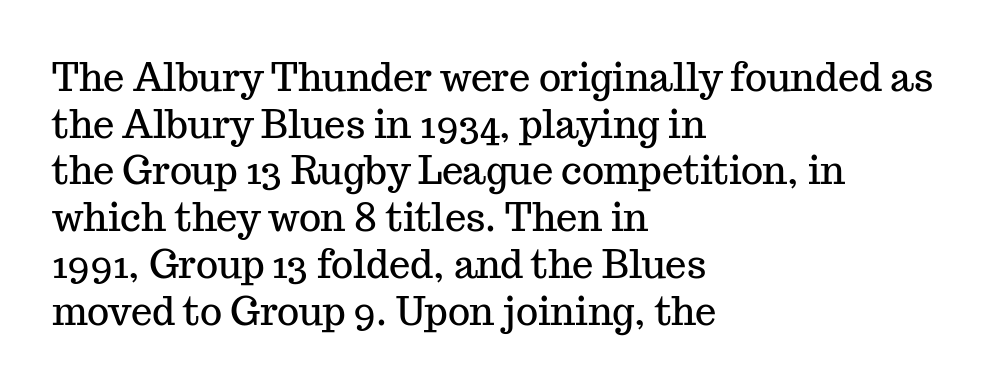
Q: Is the text italic (slanted)? A: No, it is upright.
Q: Is the typeface a serif or a sans-serif typeface? A: Serif.
Q: Is the text underlined? A: No.
Q: How is the paragraph aligned? A: Left-aligned.
Q: Is the spacing between letters normal or unusually wide? A: Normal.
Q: Width (condensed, normal, or wide)? A: Normal.
Q: Stroke contrast? A: Medium.
Q: x-height? A: Medium.
Q: Monospaced? A: No.
